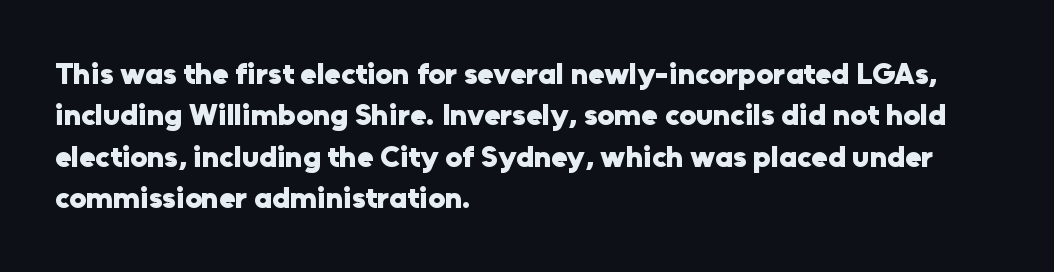
Do the letters lean? They stand straight. Spacing verdict: proportional, widths tailored to each character. Tracking here is standard; glyphs follow each other at the usual distance. Beneath every word, the page is bare.
